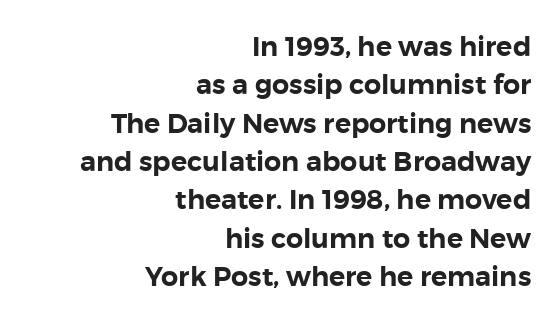
The image shows 27 px text type, upright; set right-aligned, normal line spacing (1.42x), normal letter spacing, not underlined.
